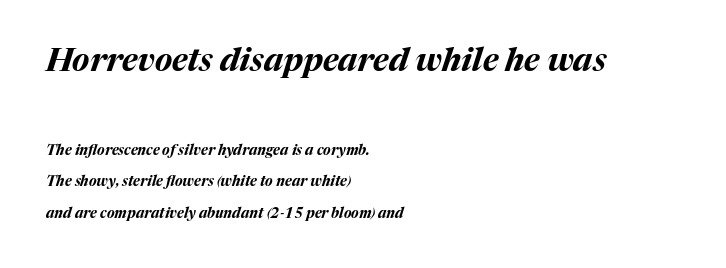
The image shows 32 px bold type, italic (leaning right); set left-aligned, loose line spacing (2.25x), normal letter spacing, not underlined; the first (top) block is 2.29x larger; medium stroke contrast and a medium x-height.
